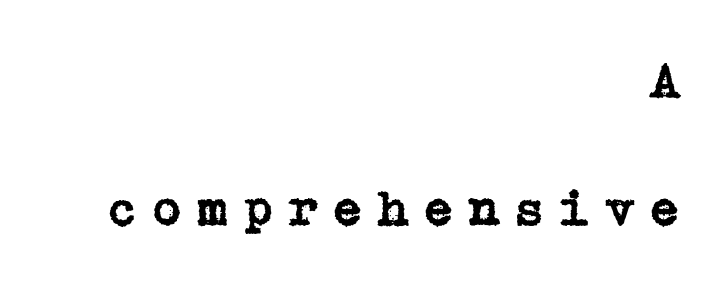
Clear beneath every line of the passage. Quick note: interline space is abundant. Students, note that the glyphs here are deliberately spaced far apart. Yep, those are serifs on the letters.
